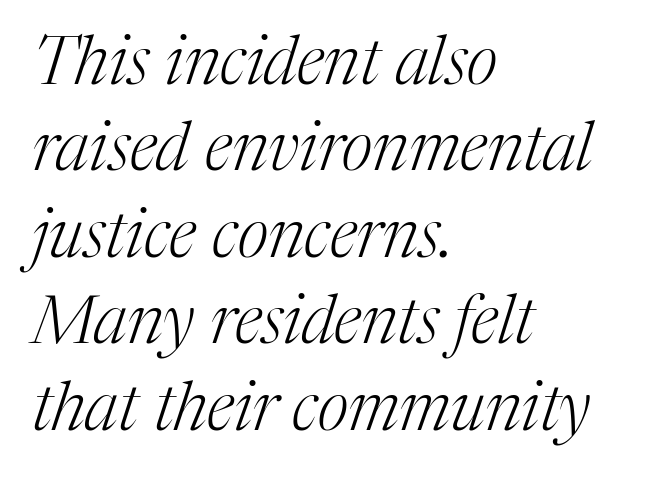
The image shows 67 px light serif type, italic (leaning right); set left-aligned, normal line spacing (1.29x), normal letter spacing, not underlined; medium stroke contrast and a medium x-height.
